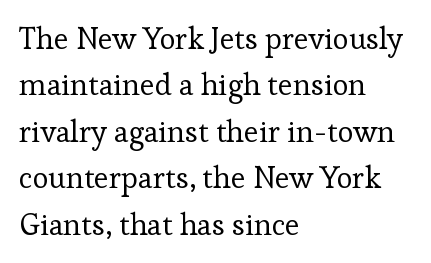
The image shows 30 px regular-weight serif type, upright; set left-aligned, normal line spacing (1.55x), normal letter spacing, not underlined; low stroke contrast and a medium x-height.
